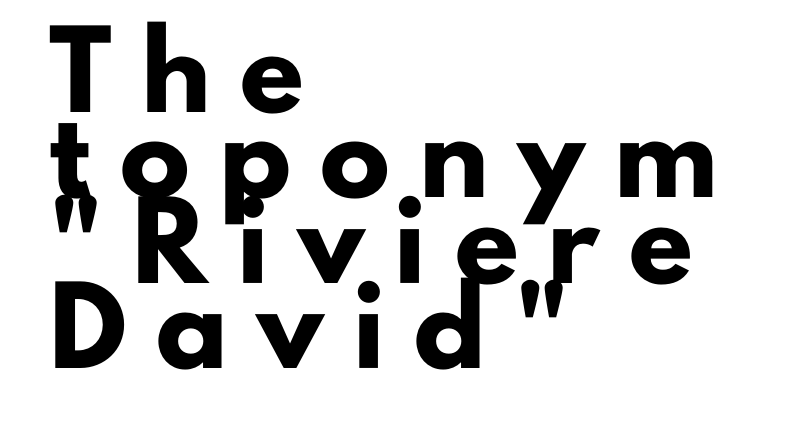
Plain, unruled lines of type. The passage shown is typed in a proportional face where columns would drift. Does the copy run flush right? No — it runs flush left. Characters follow at a spacing far wider than the type designer built in.
